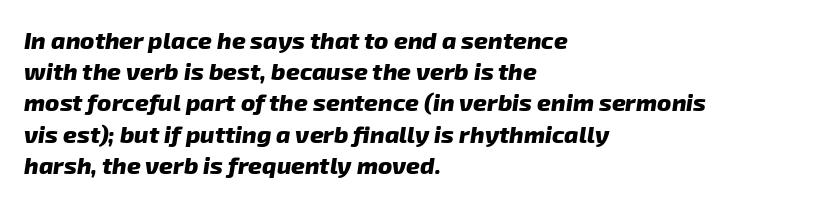
The image shows 24 px bold type; set left-aligned, normal line spacing (1.3x), normal letter spacing, not underlined.
